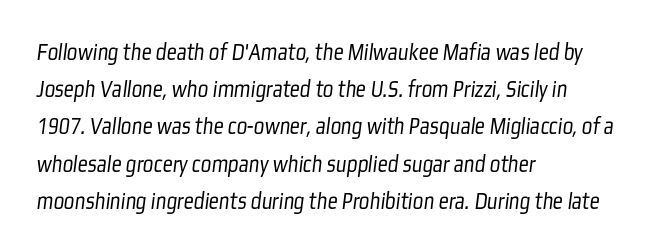
{"bold": "no", "underline": "no", "align": "left", "line_spacing": "normal", "line_spacing_ratio": 1.49, "letter_spacing": "normal", "letter_spacing_em": 0.0, "glyph_px": 25}
